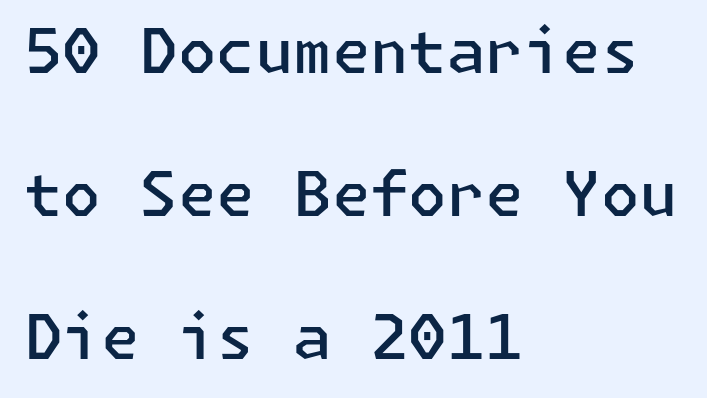
The image shows 62 px semibold sans-serif type, upright; set left-aligned, loose line spacing (2.31x), normal letter spacing, not underlined; low stroke contrast and a medium x-height.
